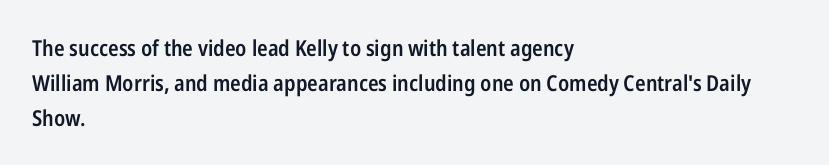
{"italic": "no", "bold": "semi", "underline": "no", "align": "left", "line_spacing": "normal", "line_spacing_ratio": 1.59, "letter_spacing": "normal", "letter_spacing_em": 0.0, "glyph_px": 22}
